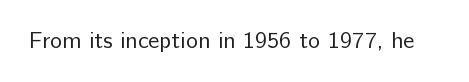
The type is set solid horizontally, with unmodified tracking. Words float on clear page, feet unadorned. A quiet, ordinary-to-light weight characterises the typeface. The type sits square on the baseline with zero lean.
